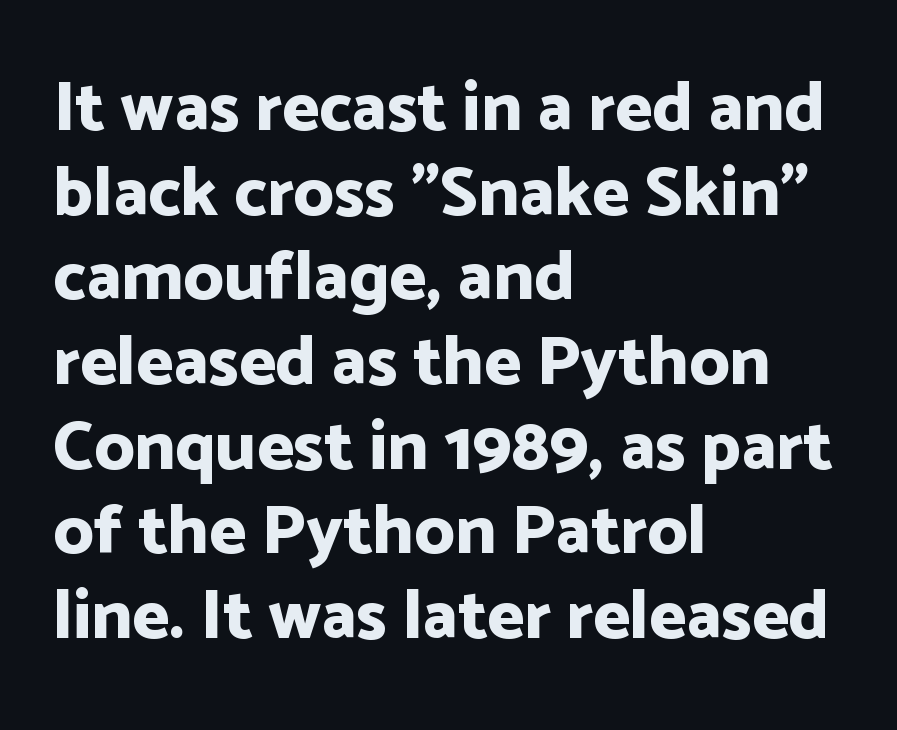
The image shows 70 px bold sans-serif type, upright; set left-aligned, line spacing 1.21x, normal letter spacing, not underlined; low stroke contrast and a medium x-height.
